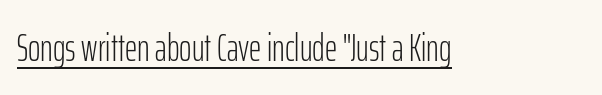
Q: Is the text bold? A: No.
Q: Is the text italic (slanted)? A: No, it is upright.
Q: Is the typeface a serif or a sans-serif typeface? A: Sans-serif.
Q: Is the text underlined? A: Yes.
Q: Is the spacing between letters normal or unusually wide? A: Normal.
Q: Width (condensed, normal, or wide)? A: Condensed.
Q: Stroke contrast? A: Low.
Q: x-height? A: Medium.
Q: Monospaced? A: No.
